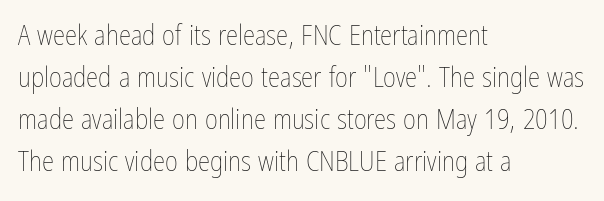
{"italic": "no", "bold": "no", "weight": "thin", "width": "condensed", "stroke_contrast": "low", "x_height": "medium", "monospaced": "no", "underline": "no", "align": "left", "line_spacing": "normal", "line_spacing_ratio": 1.5, "letter_spacing": "normal", "letter_spacing_em": 0.0, "glyph_px": 28}
